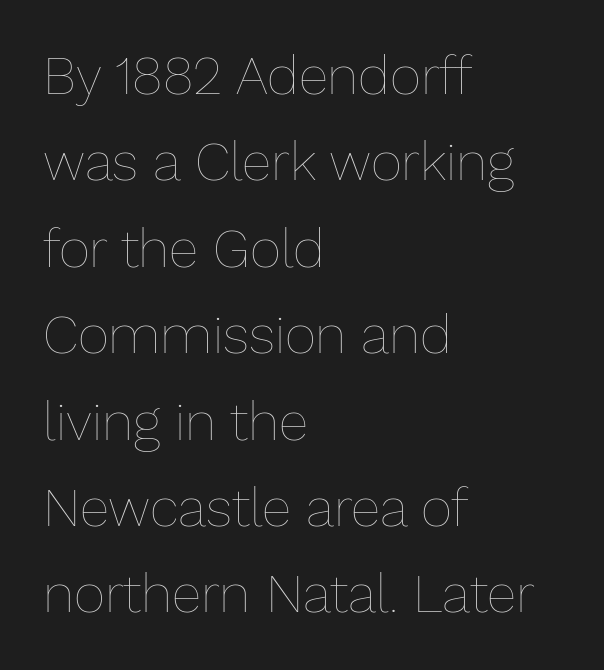
{"italic": "no", "bold": "no", "weight": "thin", "width": "normal", "stroke_contrast": "low", "x_height": "medium", "monospaced": "no", "underline": "no", "align": "left", "line_spacing": "normal", "line_spacing_ratio": 1.6, "letter_spacing": "normal", "letter_spacing_em": 0.0, "glyph_px": 54}
